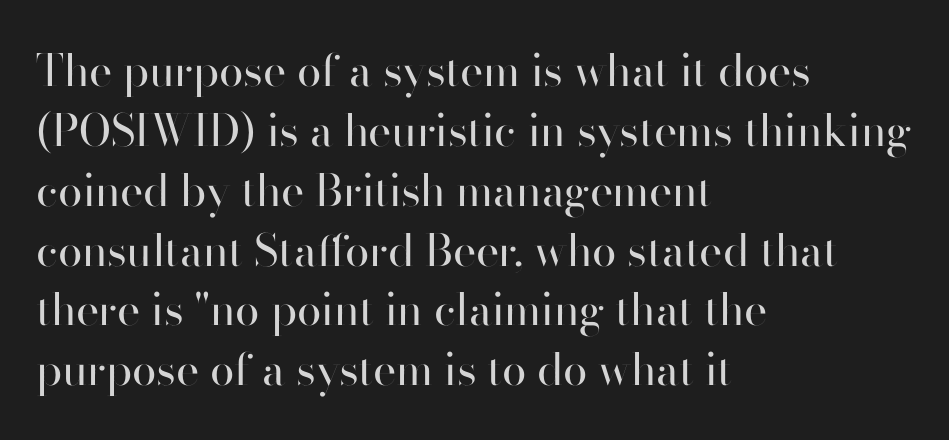
The image shows 44 px regular-weight sans-serif type, upright; set left-aligned, normal line spacing (1.36x), normal letter spacing, not underlined; high stroke contrast and a small x-height.
